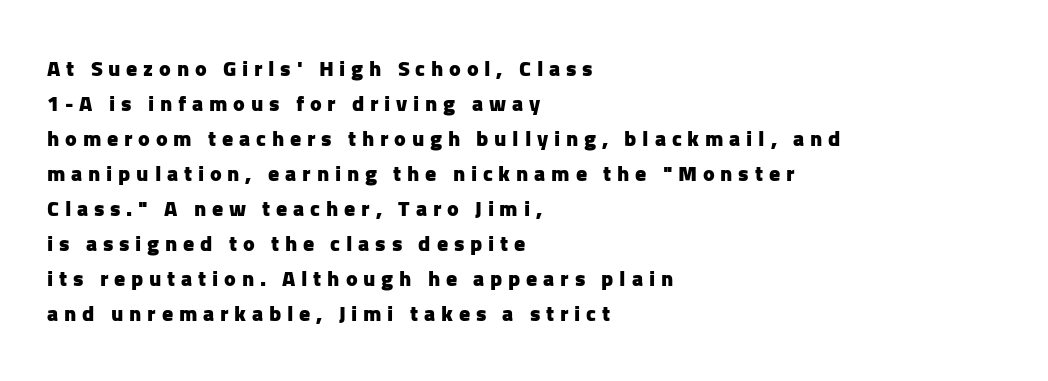
The image shows 22 px bold type, upright; set left-aligned, normal line spacing (1.59x), unusually wide letter spacing (+0.26 em), not underlined.
